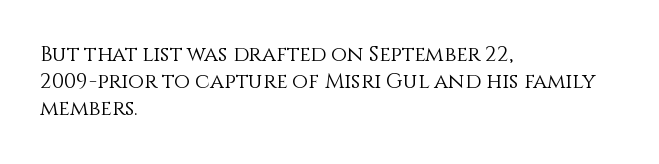
Q: Is the text bold? A: No.
Q: Is the text italic (slanted)? A: No, it is upright.
Q: Is the text underlined? A: No.
Q: How is the paragraph aligned? A: Left-aligned.
Q: Is the spacing between letters normal or unusually wide? A: Normal.
Q: Is the spacing between lines tight, normal or loose? A: Normal.
